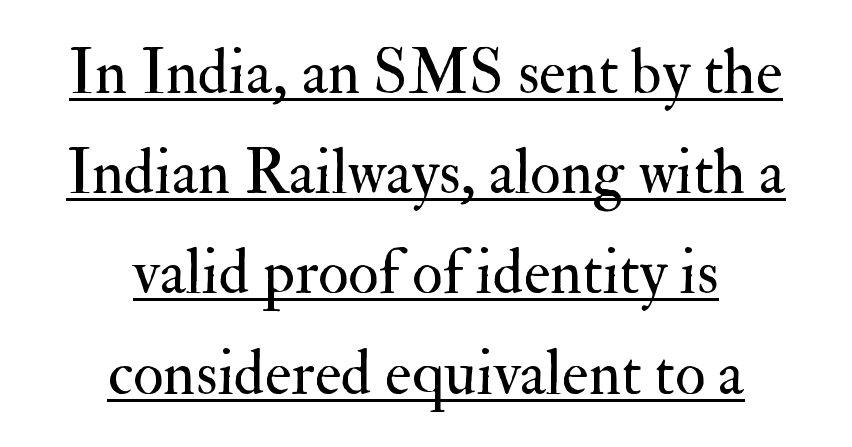
The image shows 63 px regular-weight serif type, upright; set centered, normal line spacing (1.59x), normal letter spacing, underlined; medium stroke contrast and a small x-height.
